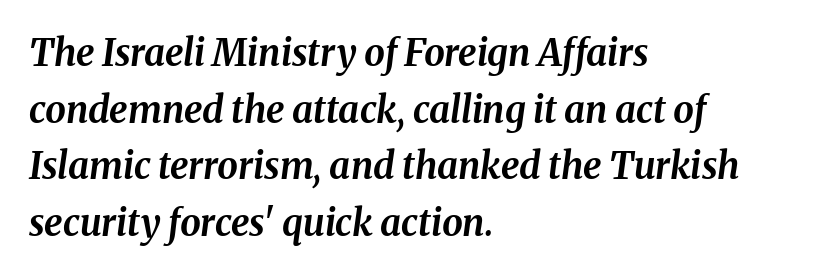
{"italic": "yes", "lean": "right", "slant_degrees": 8, "bold": "yes", "weight": "bold", "width": "normal", "stroke_contrast": "medium", "x_height": "medium", "monospaced": "no", "underline": "no", "align": "left", "line_spacing": "normal", "line_spacing_ratio": 1.53, "letter_spacing": "normal", "letter_spacing_em": 0.0, "glyph_px": 37}
